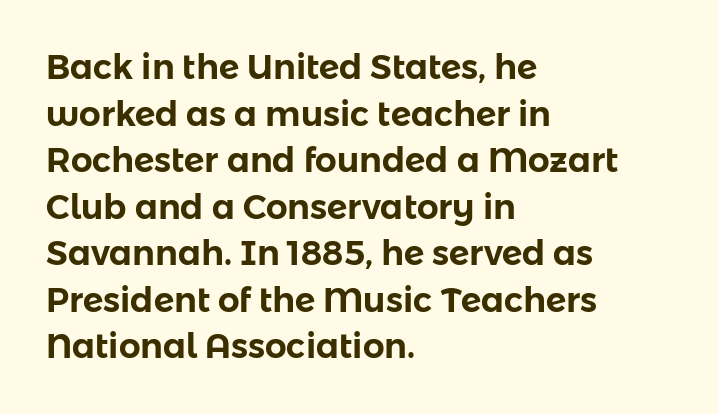
The image shows 34 px sans-serif type, upright; set left-aligned, normal line spacing (1.37x), normal letter spacing, not underlined; low stroke contrast and a medium x-height.
